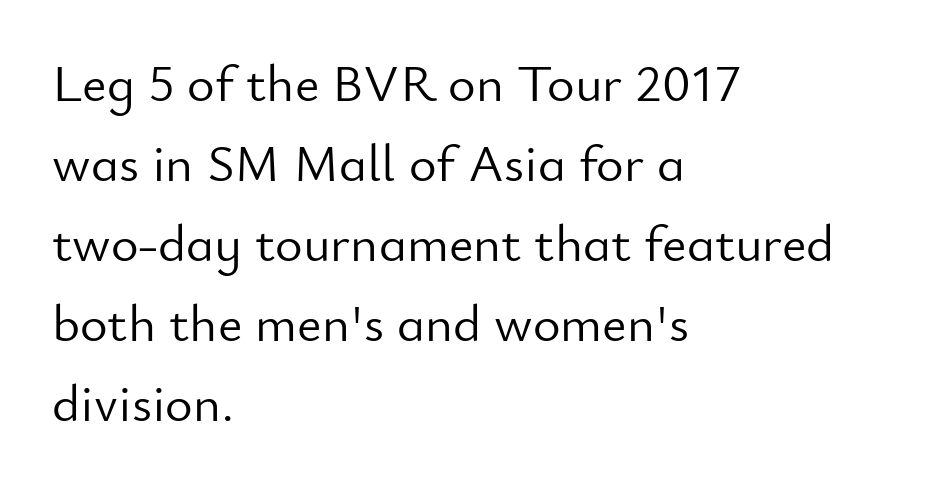
Q: Is the text bold? A: No.
Q: Is the text italic (slanted)? A: No, it is upright.
Q: Is the typeface a serif or a sans-serif typeface? A: Sans-serif.
Q: Is the text underlined? A: No.
Q: How is the paragraph aligned? A: Left-aligned.
Q: Is the spacing between letters normal or unusually wide? A: Normal.
Q: Is the spacing between lines tight, normal or loose? A: Normal.
Q: Width (condensed, normal, or wide)? A: Normal.
Q: Stroke contrast? A: Low.
Q: x-height? A: Small.
Q: Monospaced? A: No.
